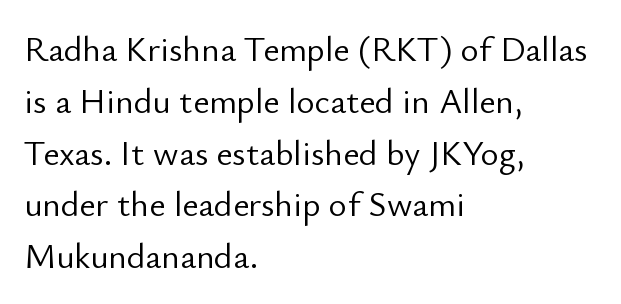
{"serif": "no", "italic": "no", "bold": "no", "weight": "light", "width": "normal", "stroke_contrast": "low", "x_height": "small", "monospaced": "no", "underline": "no", "align": "left", "line_spacing": "normal", "line_spacing_ratio": 1.48, "letter_spacing": "normal", "letter_spacing_em": 0.0, "glyph_px": 35}
